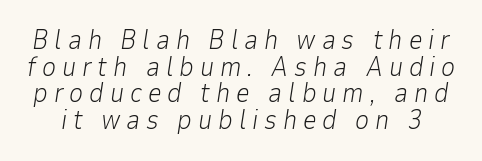
Glyph-to-glyph distance is far greater than everyday printed text. Tightly led — the rows are bunched. Has an underline been added? It has not. A quiet, ordinary-to-light weight characterises the typeface.
